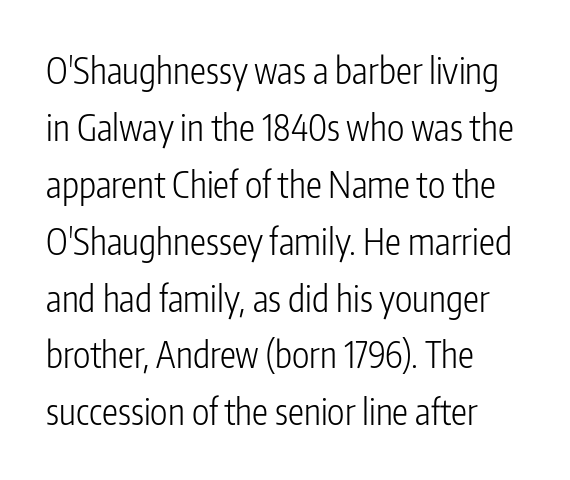
The image shows 36 px light, condensed sans-serif type, upright; set left-aligned, normal line spacing (1.58x), normal letter spacing, not underlined; low stroke contrast and a medium x-height.
